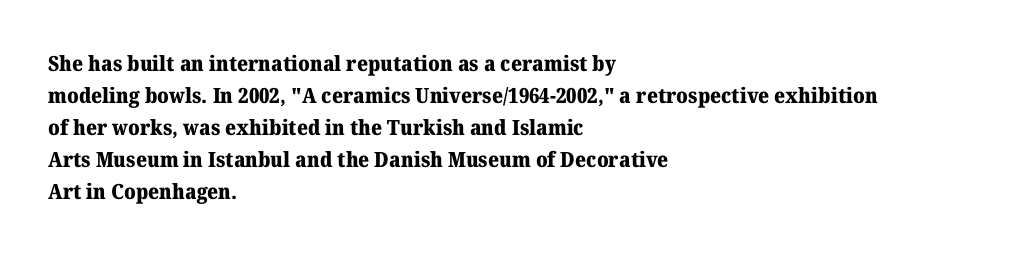
{"italic": "no", "bold": "yes", "underline": "no", "align": "left", "line_spacing": "normal", "line_spacing_ratio": 1.52, "letter_spacing": "normal", "letter_spacing_em": 0.0, "glyph_px": 21}
